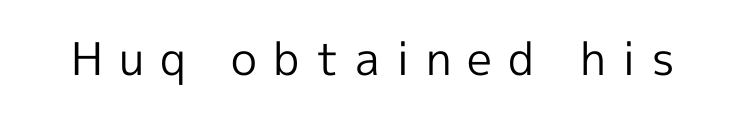
You could not count columns in this text — the font is proportionally spaced. The rendering inserts visible extra space after every character. Heft: none added — not bold. This is sans-serif lettering, the kind often seen on screens and signage. Rule under the text: the space is simply empty. The letters stand straight up with perfectly vertical stems.
